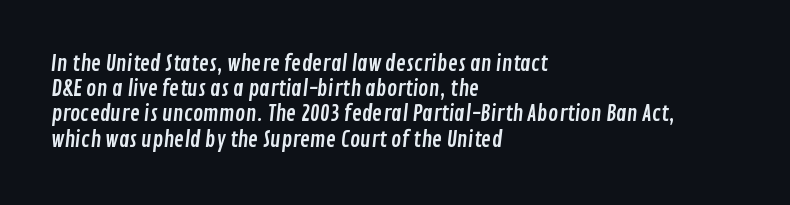
{"underline": "no", "align": "left", "line_spacing_ratio": 1.2, "letter_spacing": "normal", "letter_spacing_em": 0.0, "glyph_px": 21}
